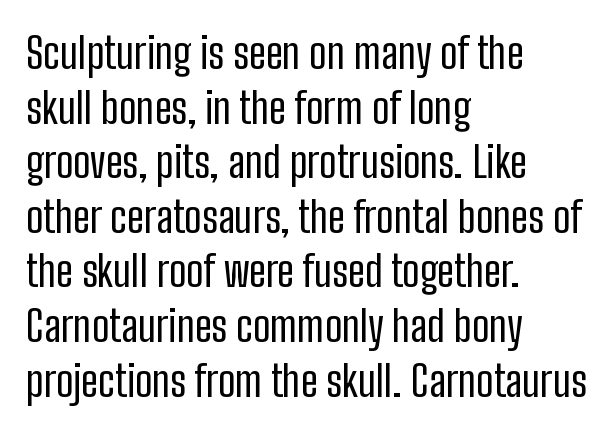
The image shows 43 px regular-weight, condensed sans-serif type, upright; set left-aligned, normal line spacing (1.27x), normal letter spacing, not underlined; low stroke contrast and a medium x-height.
